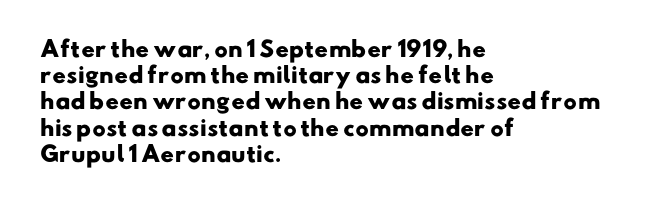
The image shows 21 px bold type; set left-aligned, normal line spacing (1.25x), normal letter spacing, not underlined.
